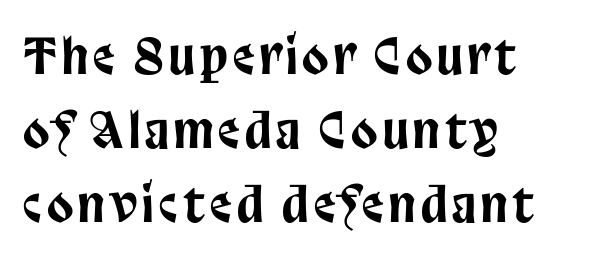
Designer's note — italics off, roman on. Spacing verdict: proportional, widths tailored to each character. The space directly below the letters is spotless. In terms of leading, this rendering sits right in the middle.
